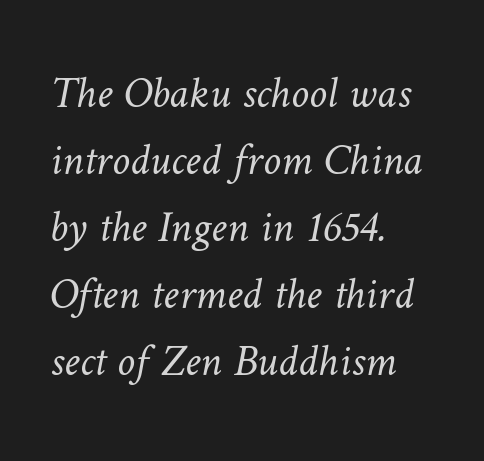
Q: Is the text bold? A: No.
Q: Is the text underlined? A: No.
Q: How is the paragraph aligned? A: Left-aligned.
Q: Is the spacing between letters normal or unusually wide? A: Normal.
Q: Is the spacing between lines tight, normal or loose? A: Normal.
Q: Width (condensed, normal, or wide)? A: Normal.
Q: Stroke contrast? A: Low.
Q: x-height? A: Medium.
Q: Monospaced? A: No.
